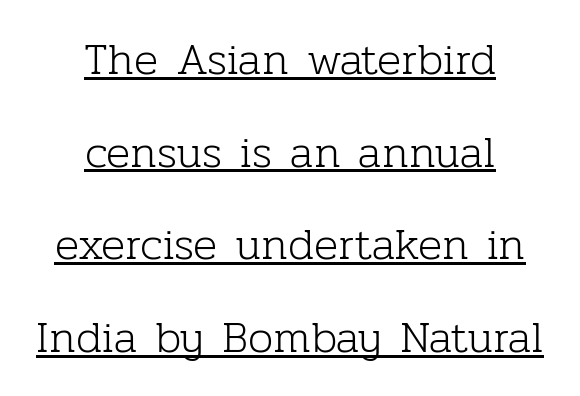
The image shows 45 px light serif type, upright; set centered, loose line spacing (2.06x), normal letter spacing, underlined; low stroke contrast and a medium x-height.
